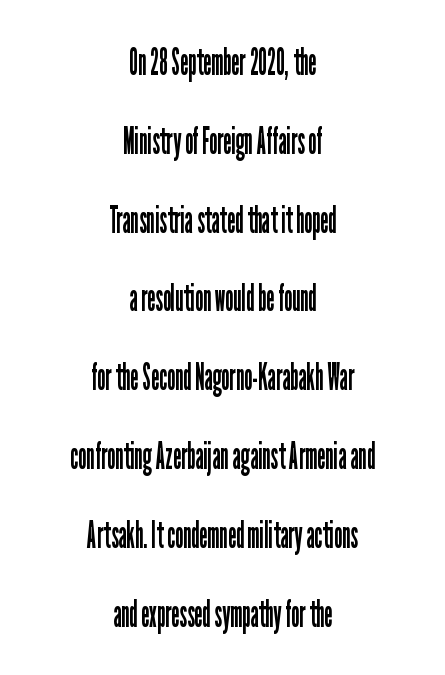
Grotesque or geometric, the face here clearly has no serifs. A typesetter would call this proportional, since set widths differ per character. Where is the straight margin? There isn't one; the lines are centered. Check under the words: just untouched page. The weight would be labelled regular, book, light, or lighter still.
